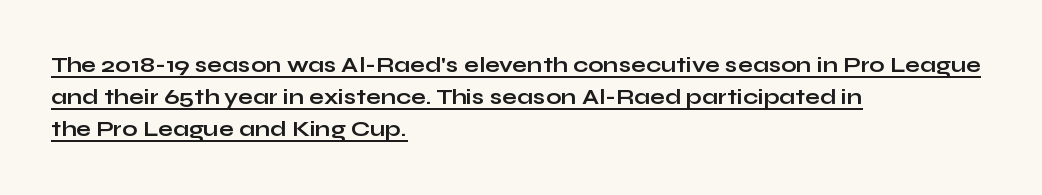
{"italic": "no", "bold": "yes", "underline": "yes", "align": "left", "line_spacing": "normal", "line_spacing_ratio": 1.46, "letter_spacing": "normal", "letter_spacing_em": 0.0, "glyph_px": 22}
